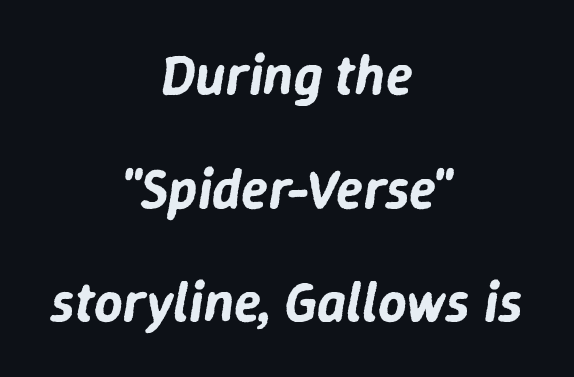
Q: Is the text italic (slanted)? A: Yes, it leans right by about 9 degrees.
Q: Is the text underlined? A: No.
Q: How is the paragraph aligned? A: Centered.
Q: Is the spacing between letters normal or unusually wide? A: Normal.
Q: Is the spacing between lines tight, normal or loose? A: Loose.
Q: Width (condensed, normal, or wide)? A: Normal.
Q: Stroke contrast? A: Low.
Q: x-height? A: Medium.
Q: Monospaced? A: No.
